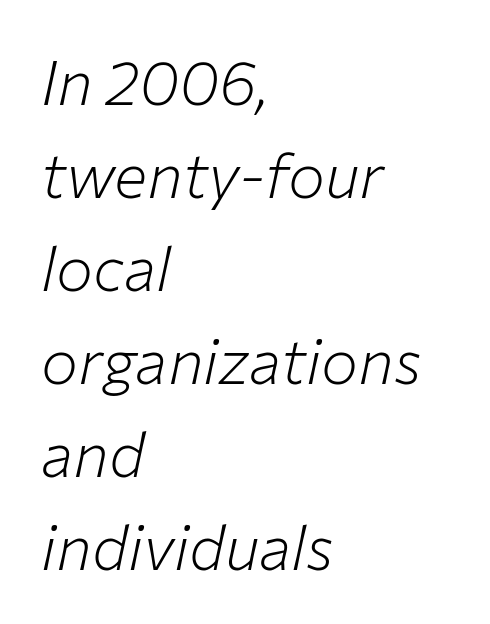
{"italic": "yes", "lean": "right", "slant_degrees": 12, "bold": "no", "weight": "light", "width": "normal", "stroke_contrast": "low", "x_height": "medium", "monospaced": "no", "underline": "no", "align": "left", "line_spacing": "normal", "line_spacing_ratio": 1.5, "letter_spacing": "normal", "letter_spacing_em": 0.0, "glyph_px": 62}
